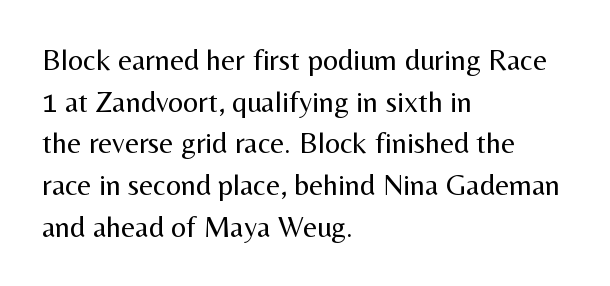
The image shows 30 px regular-weight sans-serif type, upright; set left-aligned, normal line spacing (1.39x), normal letter spacing, not underlined; medium stroke contrast and a medium x-height.
